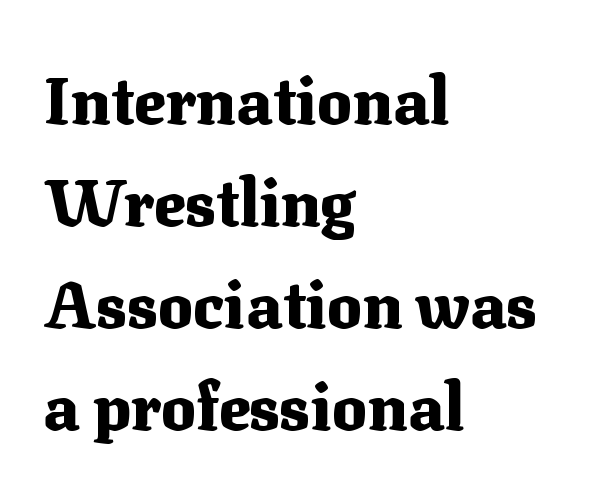
{"serif": "yes", "italic": "no", "bold": "yes", "weight": "heavy", "width": "normal", "stroke_contrast": "medium", "x_height": "medium", "monospaced": "no", "underline": "no", "align": "left", "line_spacing": "normal", "line_spacing_ratio": 1.57, "letter_spacing": "normal", "letter_spacing_em": 0.0, "glyph_px": 65}
